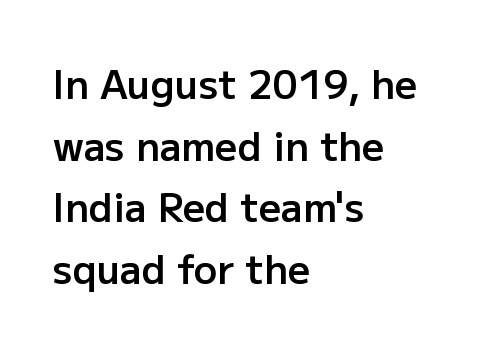
A normal amount of white space separates one row of letters from the next. If you drew a line through each stem, it would be perfectly vertical. The zone under the glyphs is completely vacant. Weight: semibold (demi). A sans-serif font was chosen for this passage. Here the designer chose a conventional face with non-uniform glyph widths.
